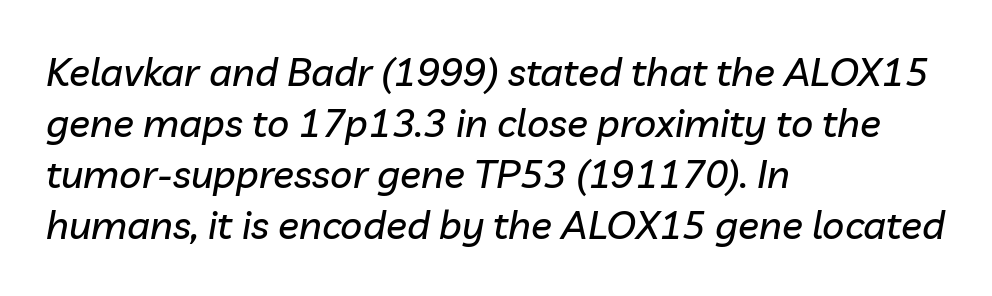
The image shows 39 px text type, italic (leaning right); set left-aligned, normal line spacing (1.31x), normal letter spacing, not underlined; low stroke contrast and a medium x-height.
